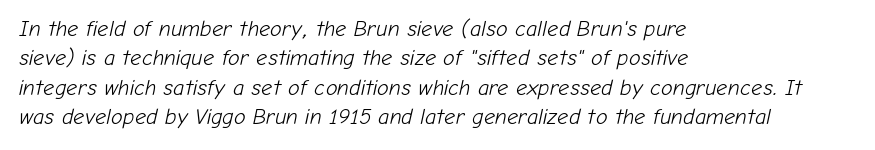
{"italic": "yes", "lean": "right", "slant_degrees": 12, "bold": "no", "underline": "no", "align": "left", "line_spacing": "normal", "line_spacing_ratio": 1.34, "letter_spacing": "normal", "letter_spacing_em": 0.0, "glyph_px": 22}
